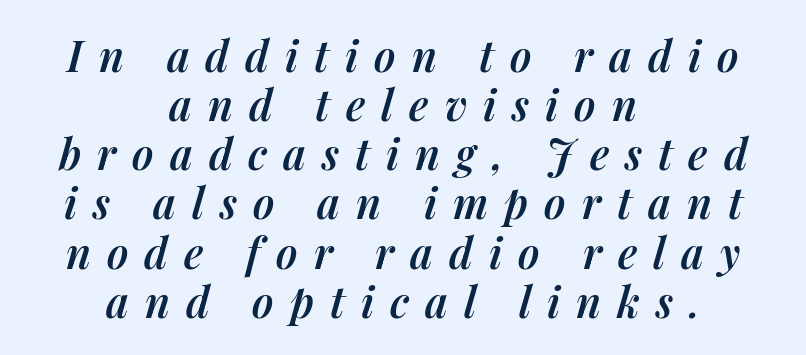
{"italic": "yes", "lean": "right", "slant_degrees": 14, "bold": "semi", "weight": "semibold", "width": "normal", "stroke_contrast": "medium", "x_height": "medium", "monospaced": "no", "underline": "no", "align": "center", "line_spacing_ratio": 1.17, "letter_spacing": "wide", "letter_spacing_em": 0.38, "glyph_px": 42}
